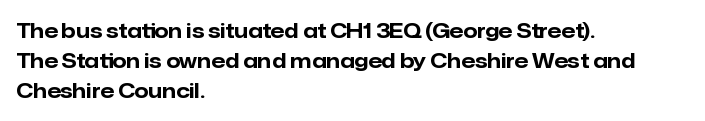
Q: Is the text bold? A: Yes.
Q: Is the text italic (slanted)? A: No, it is upright.
Q: Is the text underlined? A: No.
Q: How is the paragraph aligned? A: Left-aligned.
Q: Is the spacing between letters normal or unusually wide? A: Normal.
Q: Is the spacing between lines tight, normal or loose? A: Normal.
